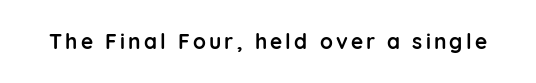
Q: Is the text bold? A: Yes.
Q: Is the text italic (slanted)? A: No, it is upright.
Q: Is the text underlined? A: No.
